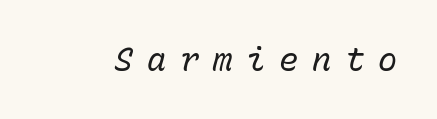
Q: Is the text bold? A: No.
Q: Is the text italic (slanted)? A: Yes, it leans right by about 15 degrees.
Q: Is the text underlined? A: No.
Q: Is the spacing between letters normal or unusually wide? A: Unusually wide.
Q: Width (condensed, normal, or wide)? A: Normal.
Q: Stroke contrast? A: Low.
Q: x-height? A: Medium.
Q: Monospaced? A: Yes.
